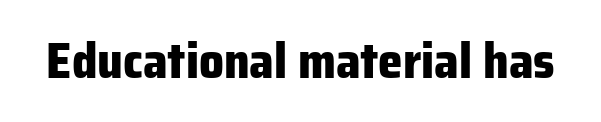
{"serif": "no", "italic": "no", "bold": "yes", "weight": "heavy", "width": "normal", "stroke_contrast": "low", "x_height": "medium", "monospaced": "no", "underline": "no", "letter_spacing": "normal", "letter_spacing_em": 0.0, "glyph_px": 49}
